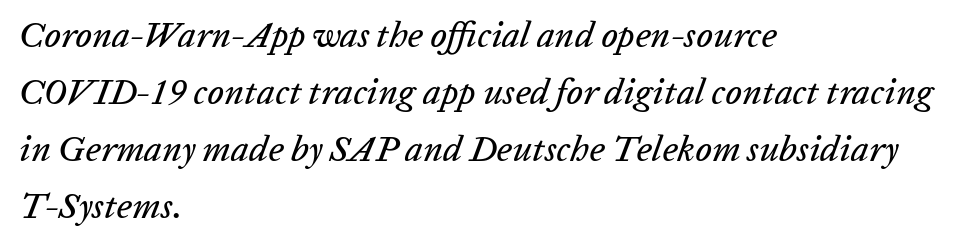
{"italic": "yes", "lean": "right", "slant_degrees": 20, "width": "normal", "stroke_contrast": "low", "x_height": "medium", "monospaced": "no", "underline": "no", "align": "left", "line_spacing": "normal", "line_spacing_ratio": 1.58, "letter_spacing": "normal", "letter_spacing_em": 0.0, "glyph_px": 36}
